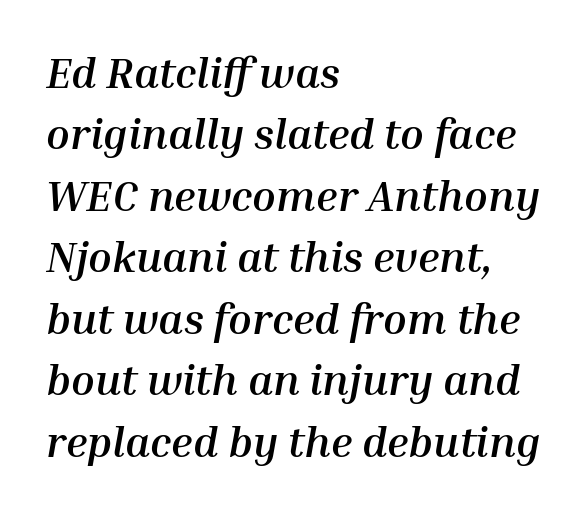
The image shows 43 px semibold type, italic (leaning right); set left-aligned, normal line spacing (1.43x), normal letter spacing, not underlined; medium stroke contrast and a medium x-height.
